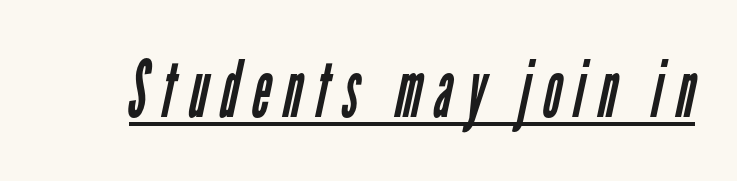
{"serif": "no", "bold": "no", "weight": "regular", "width": "condensed", "stroke_contrast": "low", "x_height": "medium", "monospaced": "no", "underline": "yes", "glyph_px": 79}
